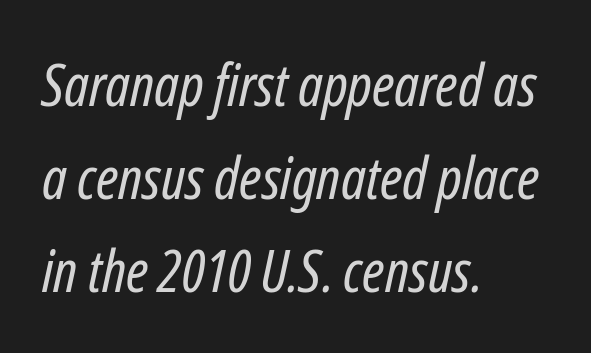
Q: Is the text bold? A: No.
Q: Is the text italic (slanted)? A: Yes, it leans right by about 12 degrees.
Q: Is the text underlined? A: No.
Q: How is the paragraph aligned? A: Left-aligned.
Q: Is the spacing between letters normal or unusually wide? A: Normal.
Q: Is the spacing between lines tight, normal or loose? A: Normal.
Q: Width (condensed, normal, or wide)? A: Condensed.
Q: Stroke contrast? A: Low.
Q: x-height? A: Medium.
Q: Monospaced? A: No.
